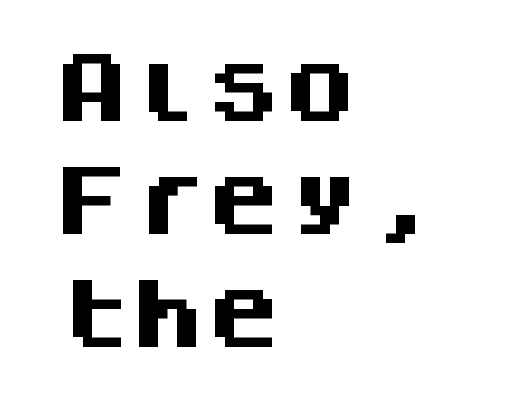
Q: Is the text bold? A: Yes.
Q: Is the text italic (slanted)? A: No, it is upright.
Q: Is the typeface a serif or a sans-serif typeface? A: Sans-serif.
Q: Is the text underlined? A: No.
Q: How is the paragraph aligned? A: Left-aligned.
Q: Is the spacing between letters normal or unusually wide? A: Normal.
Q: Is the spacing between lines tight, normal or loose? A: Normal.
Q: Width (condensed, normal, or wide)? A: Normal.
Q: Stroke contrast? A: Medium.
Q: x-height? A: Large.
Q: Monospaced? A: Yes.
